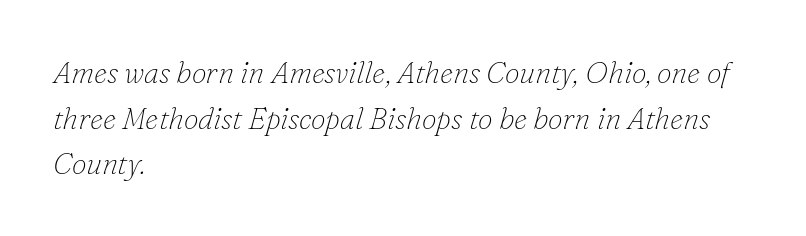
The image shows 30 px thin serif type, italic (leaning right); set left-aligned, normal line spacing (1.52x), normal letter spacing, not underlined; low stroke contrast and a small x-height.
